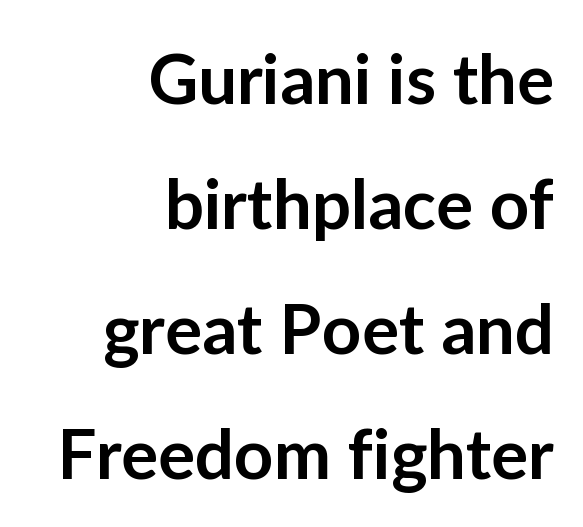
The image shows 69 px semibold sans-serif type, upright; set right-aligned, line spacing 1.81x, normal letter spacing, not underlined; low stroke contrast and a medium x-height.
